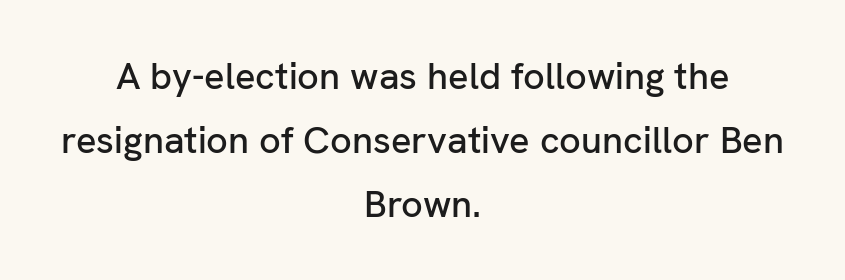
Q: Is the text italic (slanted)? A: No, it is upright.
Q: Is the typeface a serif or a sans-serif typeface? A: Sans-serif.
Q: Is the text underlined? A: No.
Q: How is the paragraph aligned? A: Centered.
Q: Is the spacing between letters normal or unusually wide? A: Normal.
Q: Is the spacing between lines tight, normal or loose? A: Normal.
Q: Width (condensed, normal, or wide)? A: Normal.
Q: Stroke contrast? A: Low.
Q: x-height? A: Medium.
Q: Monospaced? A: No.
